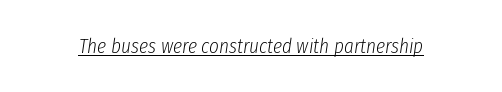
{"italic": "yes", "lean": "right", "slant_degrees": 8, "bold": "no", "underline": "yes", "letter_spacing": "normal", "letter_spacing_em": 0.0, "glyph_px": 21}
